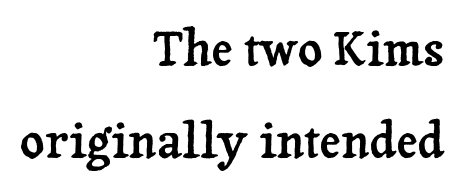
{"serif": "yes", "italic": "no", "width": "normal", "stroke_contrast": "low", "x_height": "medium", "monospaced": "no", "underline": "no", "align": "right", "line_spacing": "loose", "line_spacing_ratio": 1.92, "letter_spacing": "normal", "letter_spacing_em": 0.0, "glyph_px": 48}
